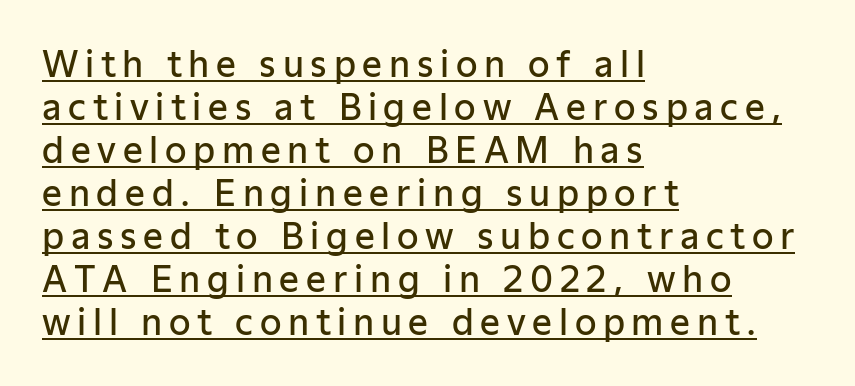
Here the designer chose a conventional face with non-uniform glyph widths. The typography opts for an upright posture over an oblique one. Teacher's note: observe the even left margin — that is flush-left alignment. Regarding serifs, this sample does without them. These characters rest on top of a visible drawn line.
